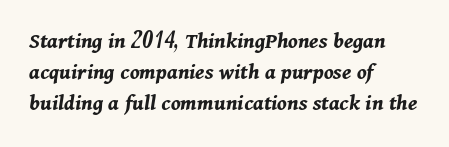
{"italic": "yes", "lean": "right", "slant_degrees": 11, "bold": "yes", "underline": "no", "align": "left", "line_spacing": "normal", "line_spacing_ratio": 1.34, "letter_spacing": "normal", "letter_spacing_em": 0.0, "glyph_px": 23}
